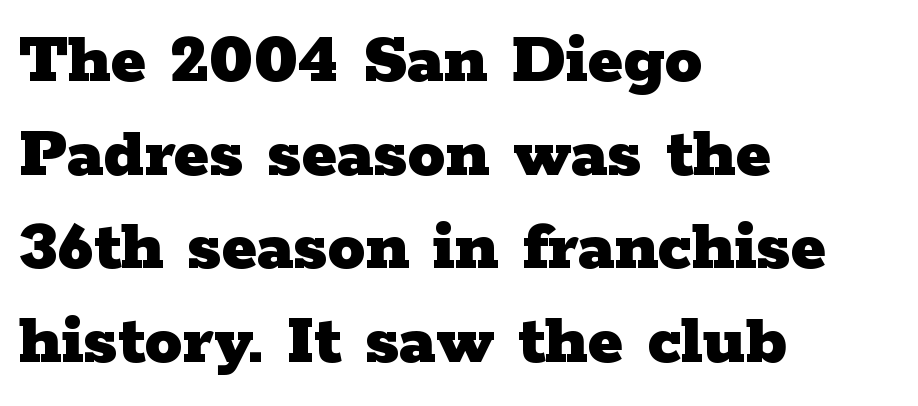
{"serif": "yes", "italic": "no", "bold": "yes", "weight": "heavy", "width": "wide", "stroke_contrast": "low", "x_height": "medium", "monospaced": "no", "underline": "no", "align": "left", "line_spacing": "normal", "line_spacing_ratio": 1.25, "letter_spacing": "normal", "letter_spacing_em": 0.0, "glyph_px": 75}
